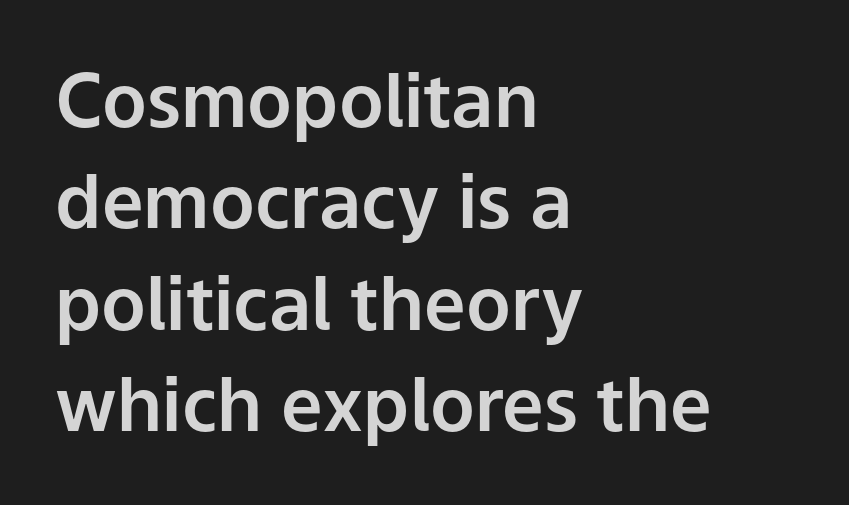
The image shows 74 px sans-serif type, upright; set left-aligned, normal line spacing (1.37x), normal letter spacing, not underlined; low stroke contrast and a medium x-height.
